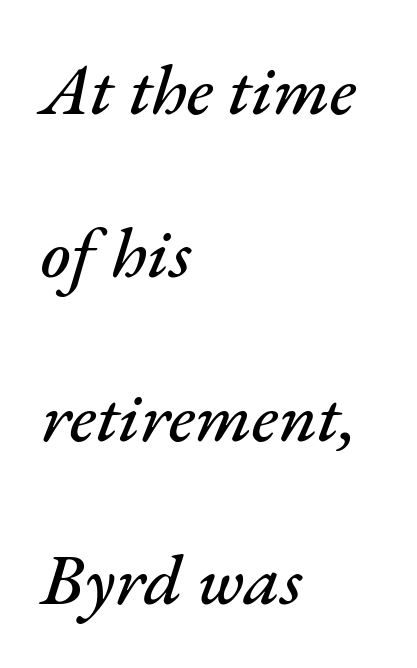
{"italic": "yes", "lean": "right", "slant_degrees": 17, "width": "normal", "stroke_contrast": "medium", "x_height": "small", "monospaced": "no", "underline": "no", "align": "left", "line_spacing": "loose", "line_spacing_ratio": 2.27, "letter_spacing": "normal", "letter_spacing_em": 0.0, "glyph_px": 72}
